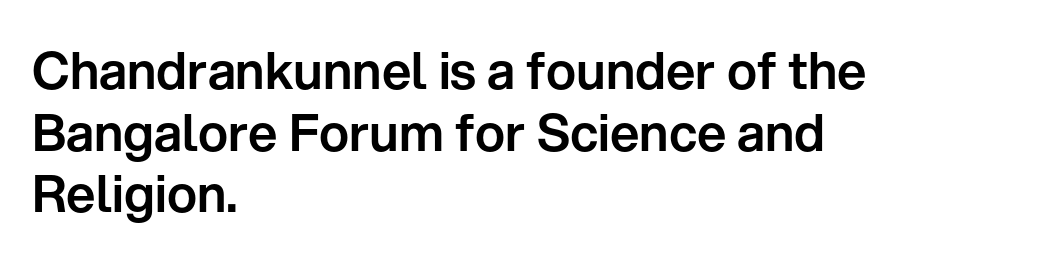
The image shows 51 px sans-serif type, upright; set left-aligned, line spacing 1.21x, normal letter spacing, not underlined; low stroke contrast and a medium x-height.
